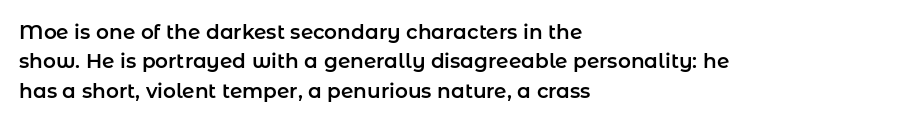
{"italic": "no", "underline": "no", "align": "left", "line_spacing": "normal", "line_spacing_ratio": 1.47, "letter_spacing": "normal", "letter_spacing_em": 0.0, "glyph_px": 20}
